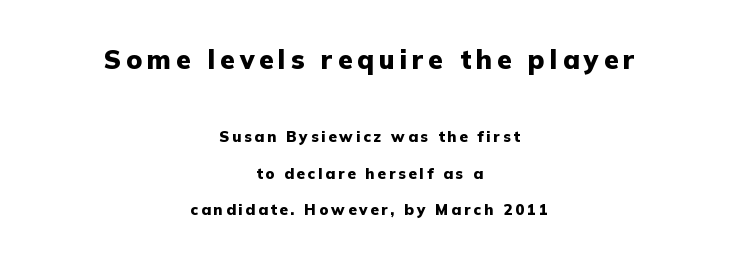
The image shows 26 px bold type, upright; set centered, loose line spacing (2.44x), not underlined; the first (top) block is 1.73x larger.
